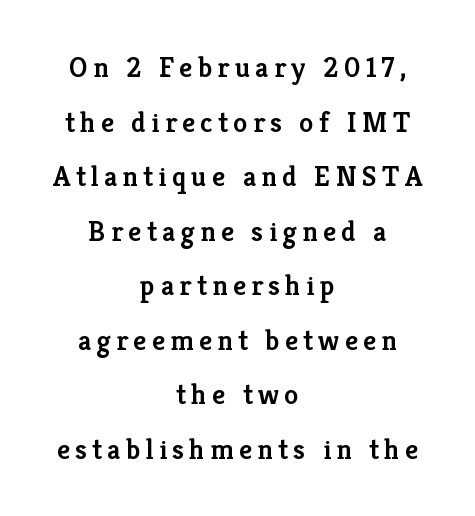
Q: Is the text bold? A: Semi-bold.
Q: Is the text italic (slanted)? A: No, it is upright.
Q: Is the typeface a serif or a sans-serif typeface? A: Serif.
Q: Is the text underlined? A: No.
Q: How is the paragraph aligned? A: Centered.
Q: Width (condensed, normal, or wide)? A: Normal.
Q: Stroke contrast? A: Low.
Q: x-height? A: Medium.
Q: Monospaced? A: No.
